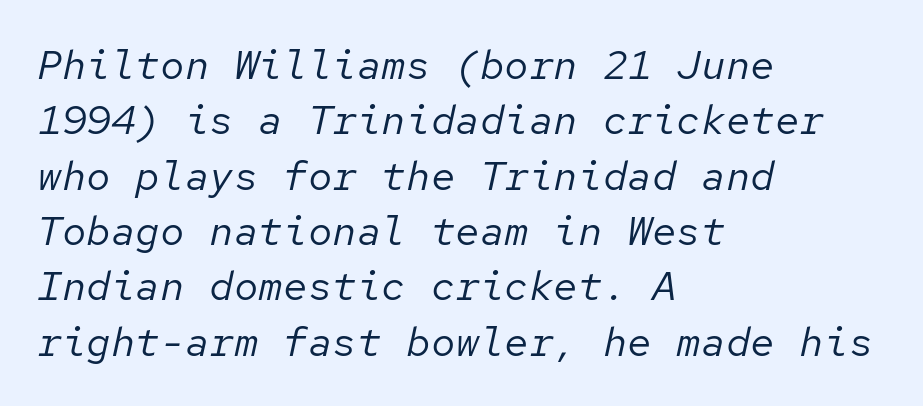
{"italic": "yes", "lean": "right", "slant_degrees": 12, "bold": "no", "weight": "regular", "width": "normal", "stroke_contrast": "low", "x_height": "medium", "monospaced": "yes", "underline": "no", "align": "left", "line_spacing": "normal", "line_spacing_ratio": 1.35, "letter_spacing": "normal", "letter_spacing_em": 0.0, "glyph_px": 41}
